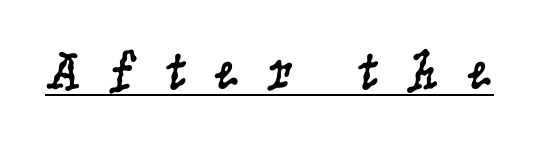
{"serif": "yes", "bold": "no", "weight": "regular", "width": "condensed", "stroke_contrast": "low", "x_height": "large", "monospaced": "no", "underline": "yes", "letter_spacing": "wide", "letter_spacing_em": 0.47, "glyph_px": 55}
